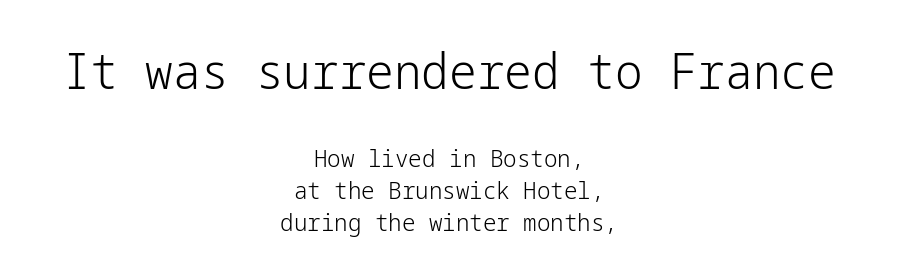
The image shows 49 px light sans-serif type, upright; set centered, normal line spacing (1.34x), normal letter spacing, not underlined; the first (top) block is 2.04x larger; low stroke contrast and a medium x-height.
